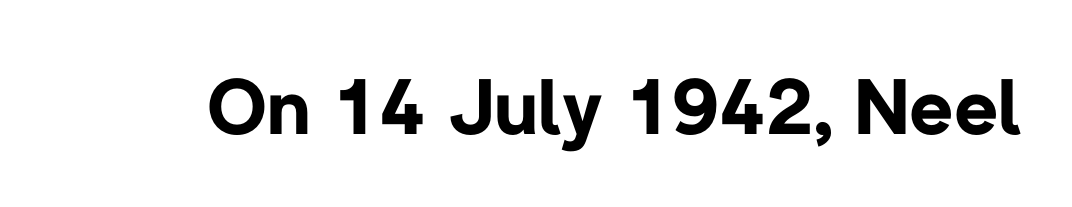
Q: Is the text bold? A: Yes.
Q: Is the text italic (slanted)? A: No, it is upright.
Q: Is the typeface a serif or a sans-serif typeface? A: Sans-serif.
Q: Is the text underlined? A: No.
Q: Is the spacing between letters normal or unusually wide? A: Normal.
Q: Width (condensed, normal, or wide)? A: Normal.
Q: Stroke contrast? A: Low.
Q: x-height? A: Medium.
Q: Monospaced? A: No.
